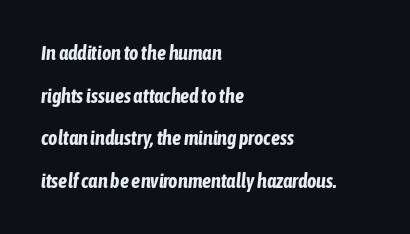
Chunky letters — that's bold for sure. Underlining? Definitely not there. What stands out about the letter spacing? Nothing — it is the standard amount. The rendering applies a slant to the glyphs.
